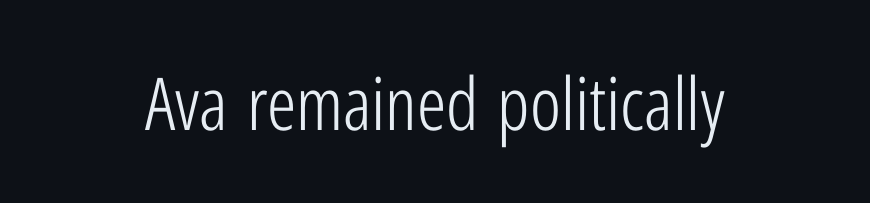
The image shows 73 px light, condensed sans-serif type, upright; set normal letter spacing, not underlined; low stroke contrast and a medium x-height.
